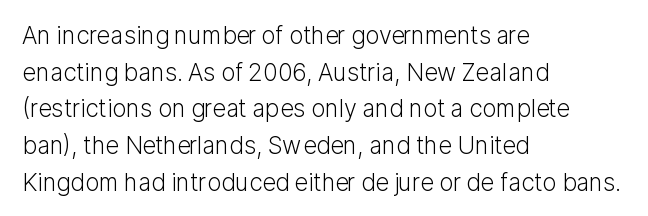
{"italic": "no", "bold": "no", "underline": "no", "align": "left", "line_spacing": "normal", "line_spacing_ratio": 1.53, "letter_spacing": "normal", "letter_spacing_em": 0.0, "glyph_px": 24}
